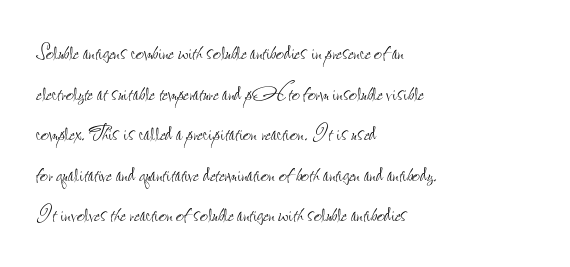
Q: Is the text bold? A: No.
Q: Is the text italic (slanted)? A: Yes.
Q: Is the text underlined? A: No.
Q: How is the paragraph aligned? A: Left-aligned.
Q: Is the spacing between letters normal or unusually wide? A: Normal.
Q: Is the spacing between lines tight, normal or loose? A: Normal.
Q: Width (condensed, normal, or wide)? A: Condensed.
Q: Stroke contrast? A: Low.
Q: x-height? A: Small.
Q: Monospaced? A: No.
